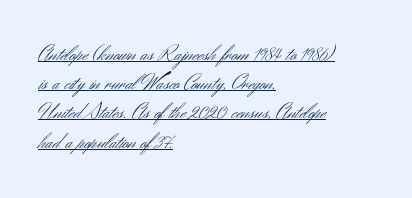
The image shows 23 px text type; set left-aligned, normal line spacing (1.27x), normal letter spacing, underlined.
